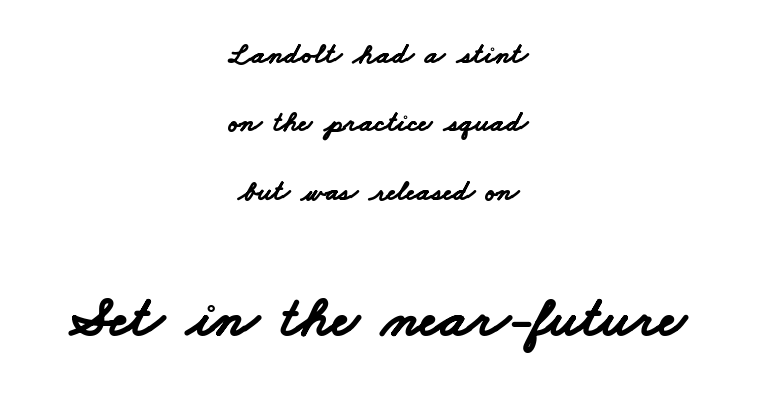
Q: Is the text bold? A: Yes.
Q: Is the typeface a serif or a sans-serif typeface? A: Sans-serif.
Q: Is the text underlined? A: No.
Q: How is the paragraph aligned? A: Centered.
Q: Is the spacing between letters normal or unusually wide? A: Normal.
Q: Is the spacing between lines tight, normal or loose? A: Loose.
Q: Which block of text is set in a larger size, the first (top) or the second (bottom)? A: The second (bottom) one.
Q: Width (condensed, normal, or wide)? A: Wide.
Q: Stroke contrast? A: Low.
Q: x-height? A: Small.
Q: Monospaced? A: No.
